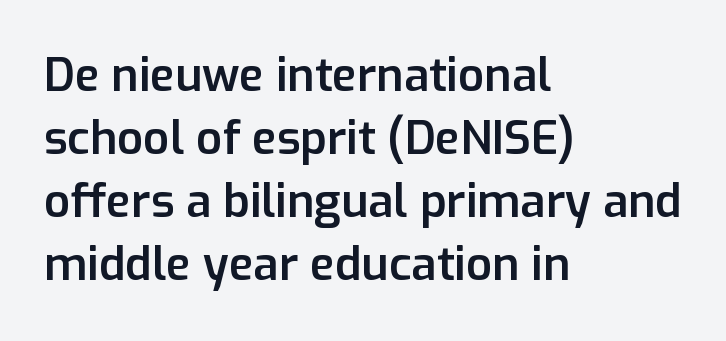
{"serif": "no", "italic": "no", "bold": "semi", "weight": "semibold", "width": "normal", "stroke_contrast": "low", "x_height": "medium", "monospaced": "no", "underline": "no", "align": "left", "line_spacing": "normal", "line_spacing_ratio": 1.37, "letter_spacing": "normal", "letter_spacing_em": 0.0, "glyph_px": 46}
